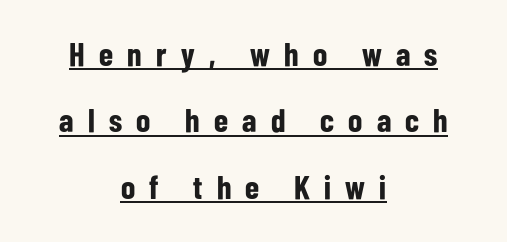
{"serif": "no", "italic": "no", "bold": "yes", "weight": "bold", "width": "condensed", "stroke_contrast": "low", "x_height": "medium", "monospaced": "no", "underline": "yes", "align": "center", "line_spacing": "loose", "line_spacing_ratio": 2.01, "letter_spacing": "wide", "letter_spacing_em": 0.43, "glyph_px": 33}
